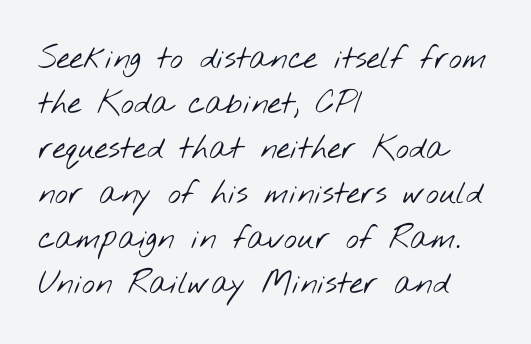
{"serif": "no", "bold": "no", "weight": "light", "width": "wide", "stroke_contrast": "low", "x_height": "small", "monospaced": "no", "underline": "no", "align": "left", "line_spacing": "normal", "line_spacing_ratio": 1.45, "letter_spacing": "normal", "letter_spacing_em": 0.0, "glyph_px": 31}
